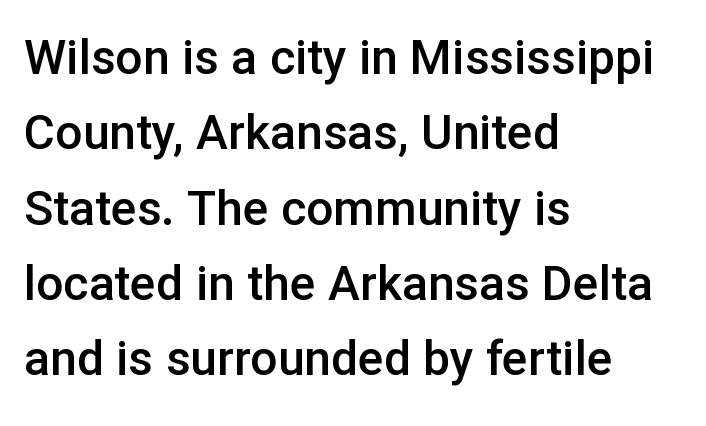
Each letter's strokes conclude bluntly, with no projecting serifs. The letters are semibold — heavier than regular but short of a full bold. The specimen reads as upright at a glance. All the whitespace from short lines collects on the right.
